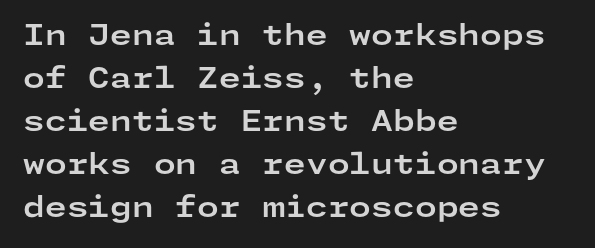
{"serif": "no", "italic": "no", "bold": "yes", "weight": "bold", "width": "wide", "stroke_contrast": "low", "x_height": "medium", "underline": "no", "align": "left", "line_spacing": "normal", "line_spacing_ratio": 1.54, "letter_spacing": "normal", "letter_spacing_em": 0.0, "glyph_px": 28}
